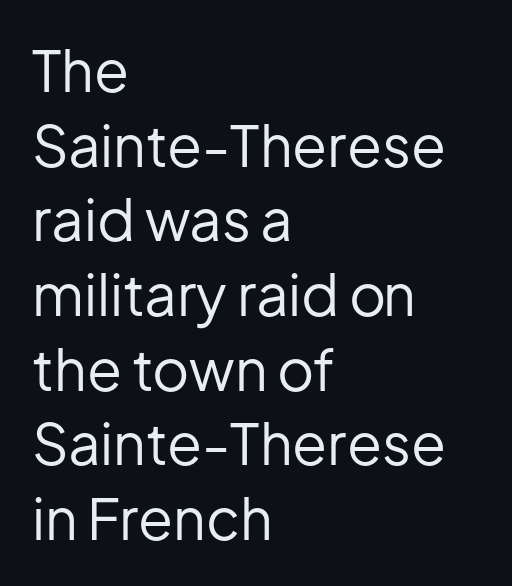
Honestly, the row spacing looks completely unremarkable. Layout note: lines flush left. The area under the type is left untouched. Character widths vary here, with narrow letters taking less room than wide ones. Characters remain perfectly vertical along every line.
